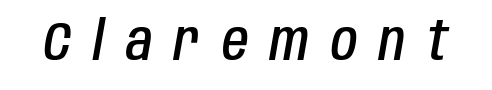
The image shows 54 px semibold, condensed type, italic (leaning right); set unusually wide letter spacing (+0.41 em), not underlined; low stroke contrast and a large x-height.
